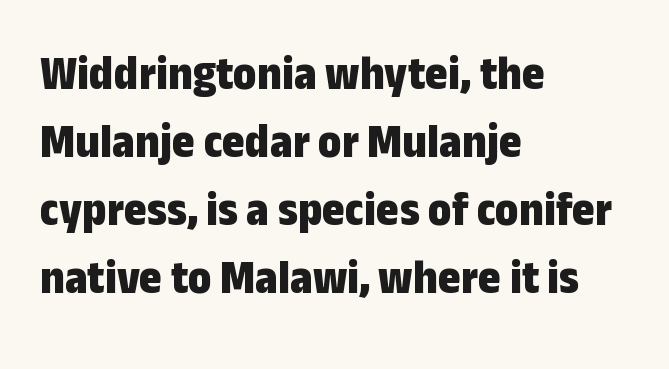
How are the letters spaced? Ordinarily, with no added tracking. A typesetter would call this proportional, since set widths differ per character. Note: no serifs on the glyphs. It's the straight-up-and-down kind of type.
